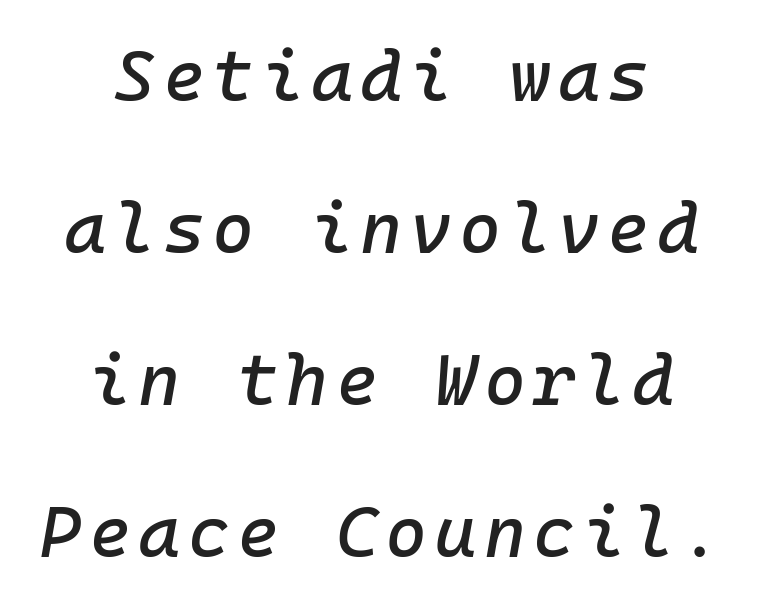
Q: Is the text italic (slanted)? A: Yes, it leans right by about 10 degrees.
Q: Is the text underlined? A: No.
Q: How is the paragraph aligned? A: Centered.
Q: Is the spacing between lines tight, normal or loose? A: Loose.
Q: Width (condensed, normal, or wide)? A: Normal.
Q: Stroke contrast? A: Low.
Q: x-height? A: Medium.
Q: Monospaced? A: Yes.
